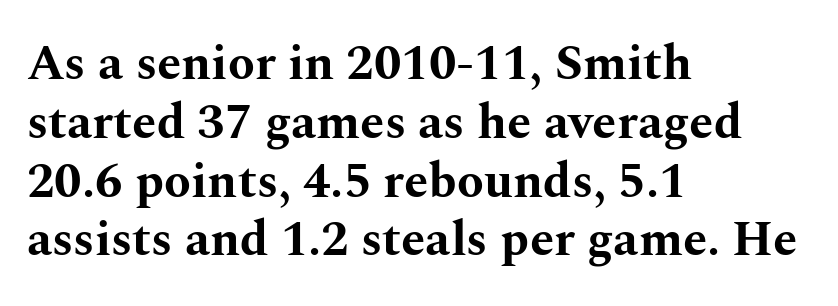
Caption: multi-line text, flush left, ragged right. Only glyphs here, with clear space below each row. What kind of face is this? One with serifs. The rendering uses natural spacing where letterforms have individual widths. Every letter is thick-stroked: bold, no question. Standard letterfit; no display-style spreading of the glyphs.
